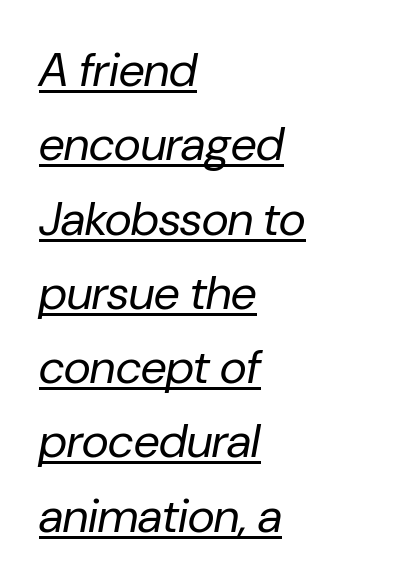
{"italic": "yes", "lean": "right", "slant_degrees": 10, "bold": "no", "weight": "regular", "width": "normal", "stroke_contrast": "low", "x_height": "medium", "monospaced": "no", "underline": "yes", "align": "left", "line_spacing": "normal", "line_spacing_ratio": 1.58, "letter_spacing": "normal", "letter_spacing_em": 0.0, "glyph_px": 47}
